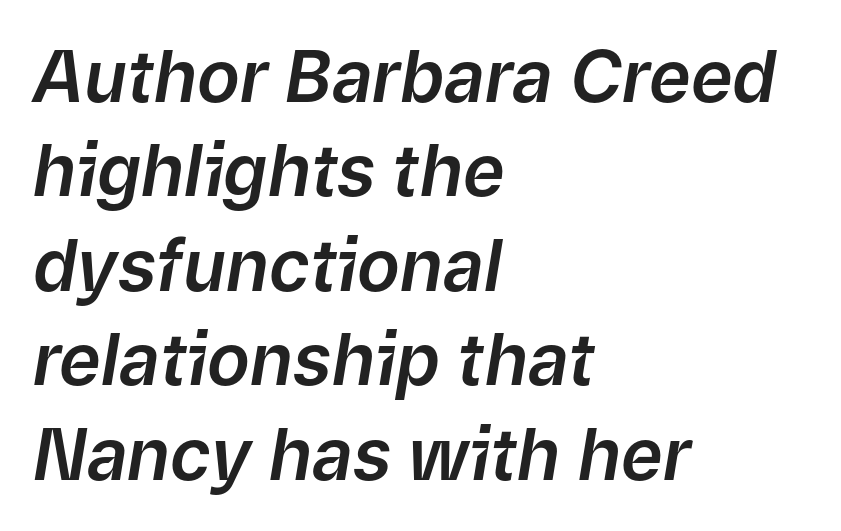
The image shows 71 px text type, italic (leaning right); set left-aligned, normal line spacing (1.33x), normal letter spacing, not underlined; low stroke contrast and a medium x-height.
